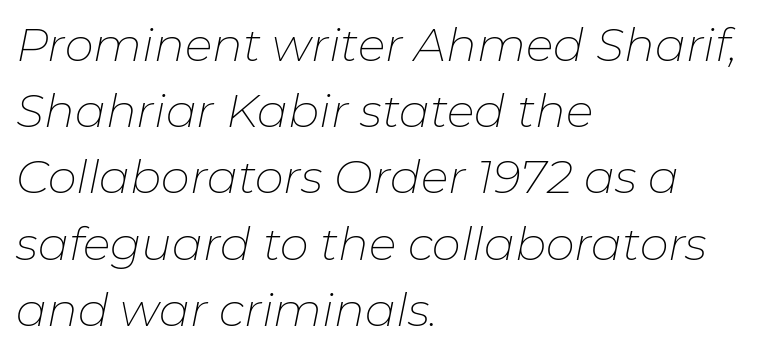
{"italic": "yes", "lean": "right", "slant_degrees": 11, "bold": "no", "weight": "thin", "width": "normal", "stroke_contrast": "low", "x_height": "medium", "monospaced": "no", "underline": "no", "align": "left", "line_spacing": "normal", "line_spacing_ratio": 1.44, "letter_spacing": "normal", "letter_spacing_em": 0.0, "glyph_px": 46}
